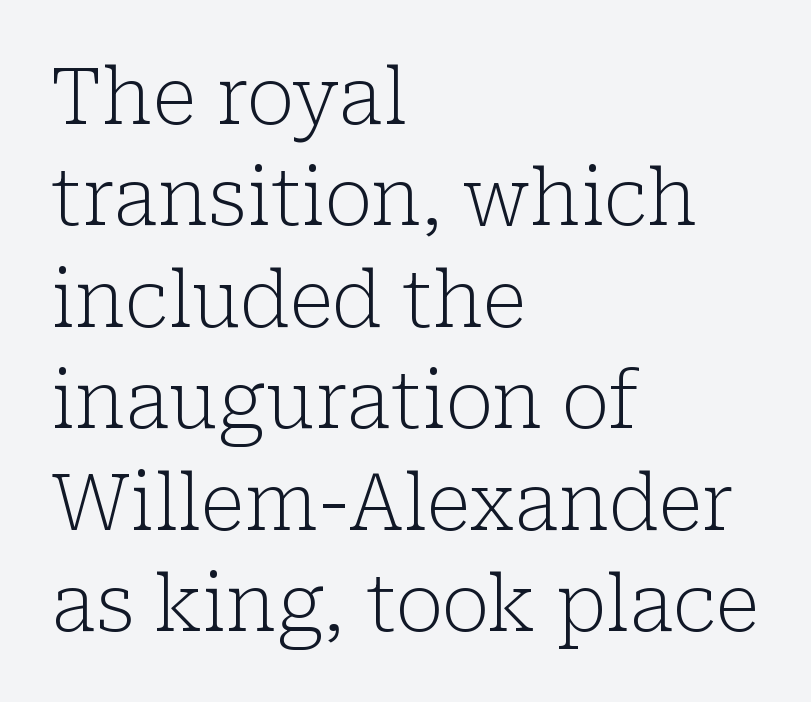
{"serif": "yes", "italic": "no", "bold": "no", "weight": "light", "width": "normal", "stroke_contrast": "low", "x_height": "medium", "monospaced": "no", "underline": "no", "align": "left", "line_spacing": "normal", "line_spacing_ratio": 1.3, "letter_spacing": "normal", "letter_spacing_em": 0.0, "glyph_px": 78}
